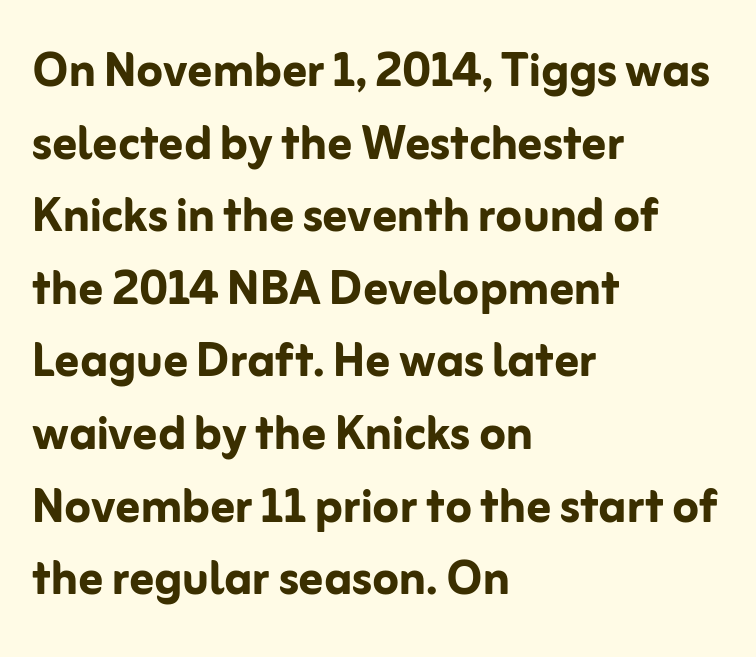
Q: Is the text bold? A: Yes.
Q: Is the text italic (slanted)? A: No, it is upright.
Q: Is the typeface a serif or a sans-serif typeface? A: Sans-serif.
Q: Is the text underlined? A: No.
Q: How is the paragraph aligned? A: Left-aligned.
Q: Is the spacing between letters normal or unusually wide? A: Normal.
Q: Width (condensed, normal, or wide)? A: Normal.
Q: Stroke contrast? A: Low.
Q: x-height? A: Medium.
Q: Monospaced? A: No.
